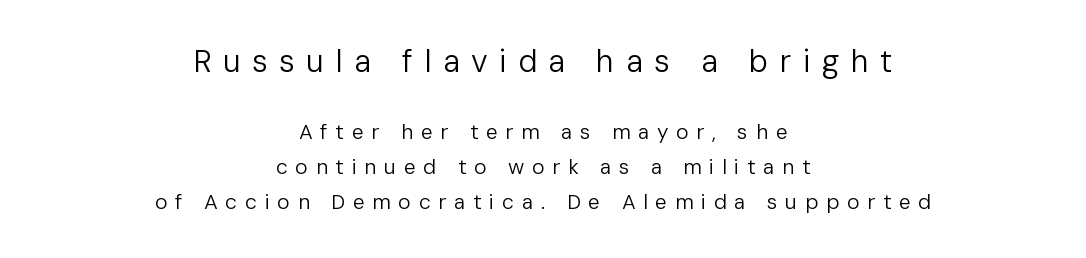
Q: Is the text bold? A: No.
Q: Is the text italic (slanted)? A: No, it is upright.
Q: Is the typeface a serif or a sans-serif typeface? A: Sans-serif.
Q: Is the text underlined? A: No.
Q: How is the paragraph aligned? A: Centered.
Q: Is the spacing between letters normal or unusually wide? A: Unusually wide.
Q: Is the spacing between lines tight, normal or loose? A: Normal.
Q: Which block of text is set in a larger size, the first (top) or the second (bottom)? A: The first (top) one.
Q: Width (condensed, normal, or wide)? A: Normal.
Q: Stroke contrast? A: Low.
Q: x-height? A: Medium.
Q: Monospaced? A: No.
